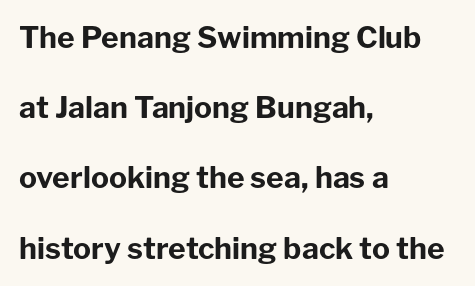
Q: Is the text bold? A: Yes.
Q: Is the text italic (slanted)? A: No, it is upright.
Q: Is the typeface a serif or a sans-serif typeface? A: Sans-serif.
Q: Is the text underlined? A: No.
Q: How is the paragraph aligned? A: Left-aligned.
Q: Is the spacing between letters normal or unusually wide? A: Normal.
Q: Is the spacing between lines tight, normal or loose? A: Loose.
Q: Width (condensed, normal, or wide)? A: Normal.
Q: Stroke contrast? A: Low.
Q: x-height? A: Medium.
Q: Monospaced? A: No.
